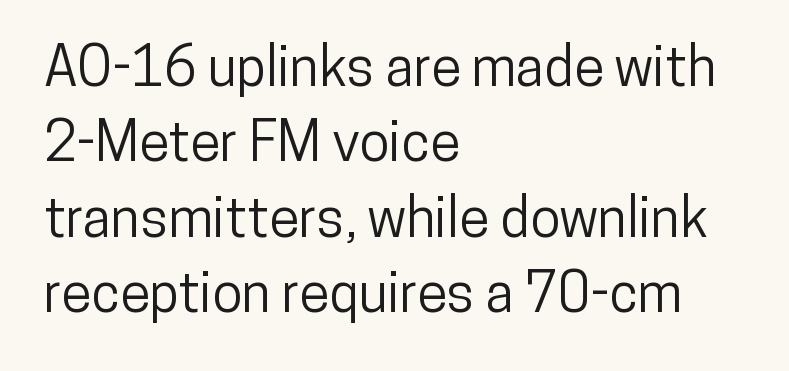
The image shows 55 px condensed sans-serif type, upright; set left-aligned, normal line spacing (1.37x), normal letter spacing, not underlined; low stroke contrast and a medium x-height.
